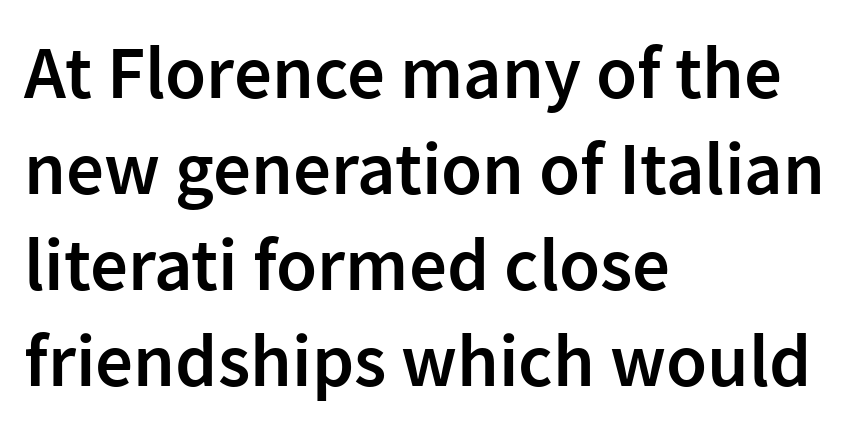
The words here are not underlined. Each new line begins a customary step beneath the previous one. Observe the ordinary spacing: letters are neighbours, not strangers. Bold? Not quite — semibold, heavier than regular but stopping short.
